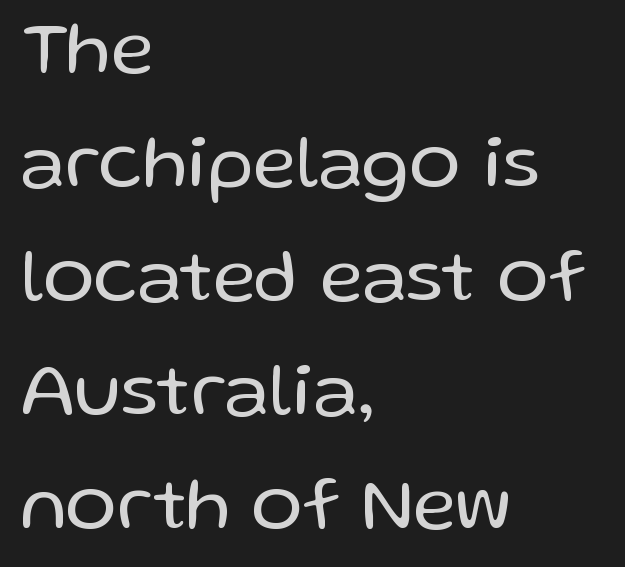
The image shows 76 px regular-weight sans-serif type, upright; set left-aligned, normal line spacing (1.5x), normal letter spacing, not underlined; low stroke contrast and a medium x-height.
